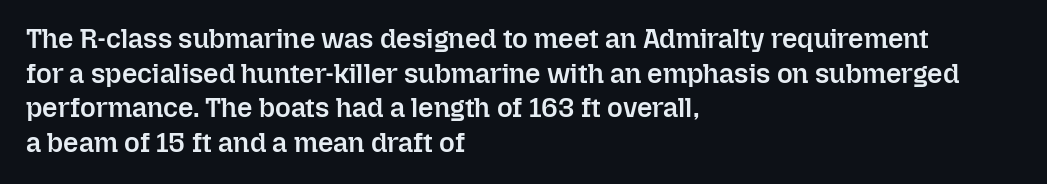
{"italic": "no", "bold": "semi", "underline": "no", "align": "left", "line_spacing": "normal", "line_spacing_ratio": 1.28, "letter_spacing": "normal", "letter_spacing_em": 0.0, "glyph_px": 27}
